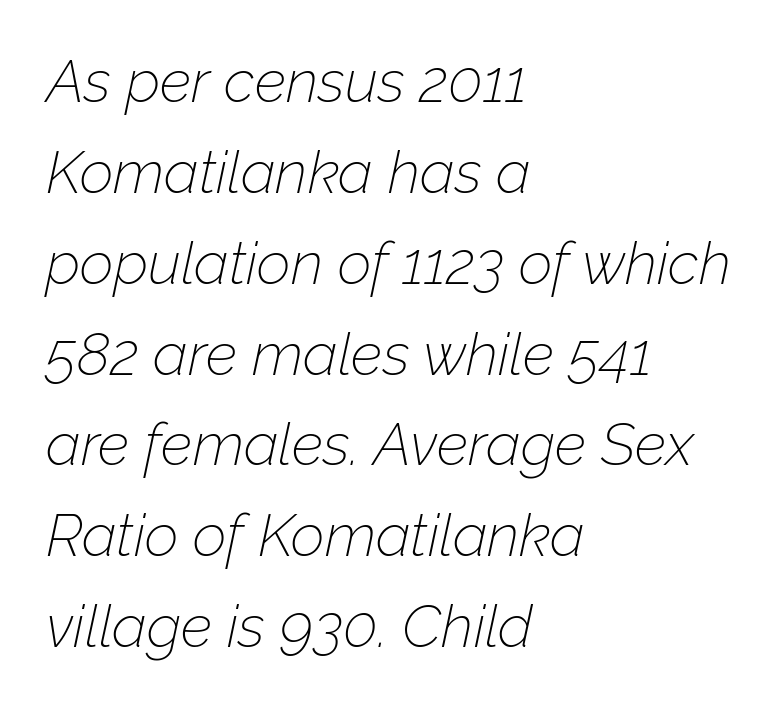
Q: Is the text bold? A: No.
Q: Is the text italic (slanted)? A: Yes, it leans right by about 12 degrees.
Q: Is the text underlined? A: No.
Q: How is the paragraph aligned? A: Left-aligned.
Q: Is the spacing between letters normal or unusually wide? A: Normal.
Q: Is the spacing between lines tight, normal or loose? A: Normal.
Q: Width (condensed, normal, or wide)? A: Normal.
Q: Stroke contrast? A: Low.
Q: x-height? A: Medium.
Q: Monospaced? A: No.
